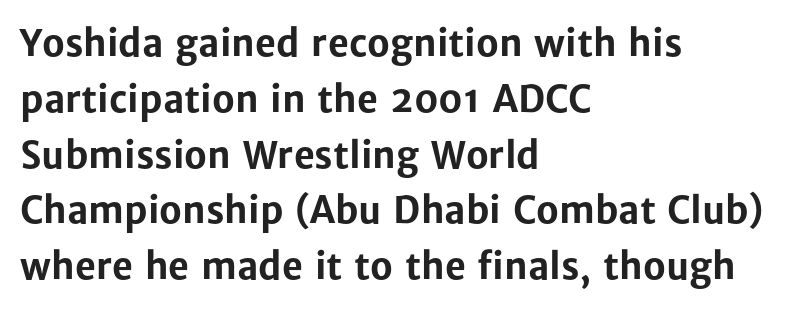
{"serif": "no", "italic": "no", "bold": "yes", "weight": "bold", "width": "normal", "stroke_contrast": "low", "x_height": "medium", "monospaced": "no", "underline": "no", "align": "left", "line_spacing": "normal", "line_spacing_ratio": 1.55, "letter_spacing": "normal", "letter_spacing_em": 0.0, "glyph_px": 36}
